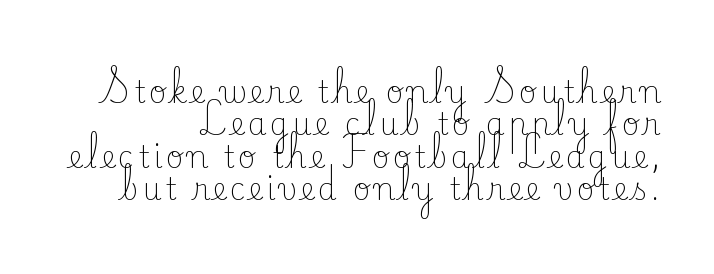
The image shows 30 px light serif type, upright; set tight line spacing (1.08x), not underlined; low stroke contrast and a small x-height.
